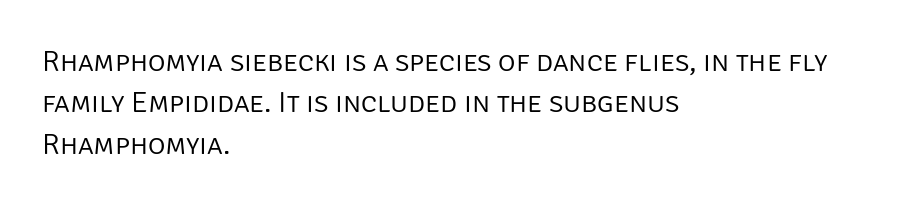
These lines are rendered in a variable-pitch font. Visually the block forms a straight wall on the left and a jagged coastline on the right. Heft: none added — not bold. Posture: upright roman.
